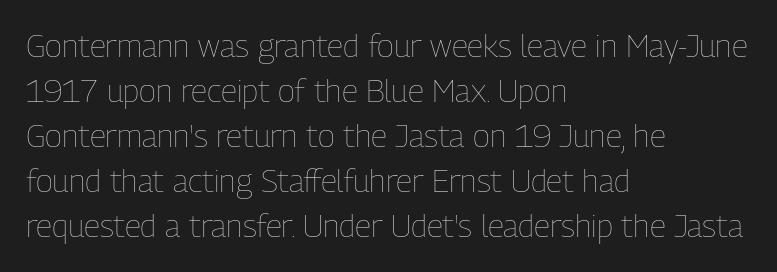
{"italic": "no", "bold": "no", "weight": "thin", "width": "condensed", "stroke_contrast": "low", "x_height": "medium", "monospaced": "no", "underline": "no", "align": "left", "line_spacing": "normal", "line_spacing_ratio": 1.41, "letter_spacing": "normal", "letter_spacing_em": 0.0, "glyph_px": 32}
